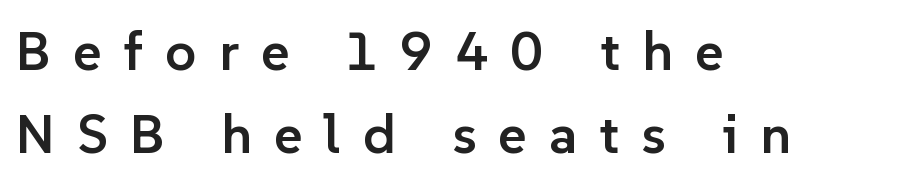
{"serif": "no", "italic": "no", "bold": "semi", "weight": "semibold", "width": "normal", "stroke_contrast": "low", "x_height": "medium", "monospaced": "no", "underline": "no", "align": "left", "line_spacing": "normal", "line_spacing_ratio": 1.51, "letter_spacing": "wide", "letter_spacing_em": 0.4, "glyph_px": 55}
